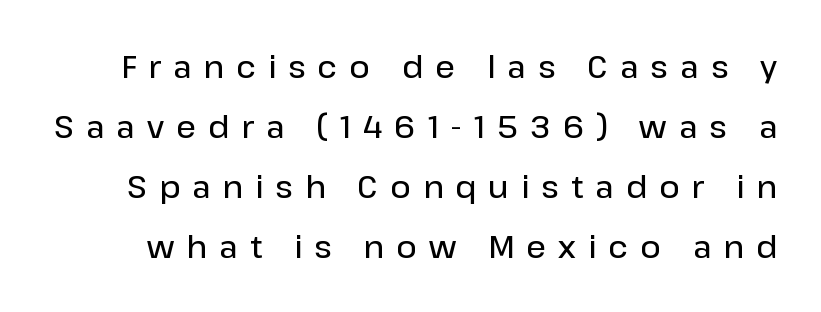
The image shows 31 px semibold sans-serif type, upright; set loose line spacing (1.94x), unusually wide letter spacing (+0.39 em), not underlined; low stroke contrast and a medium x-height.
